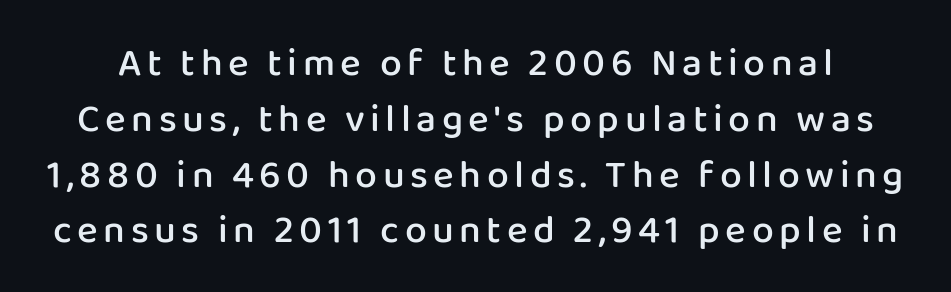
{"serif": "no", "italic": "no", "bold": "semi", "weight": "semibold", "width": "normal", "stroke_contrast": "low", "x_height": "medium", "monospaced": "no", "underline": "no", "line_spacing": "normal", "line_spacing_ratio": 1.43, "glyph_px": 39}
